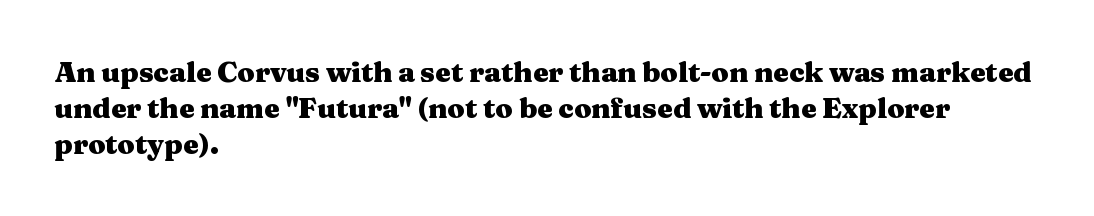
Q: Is the text bold? A: Yes.
Q: Is the text italic (slanted)? A: No, it is upright.
Q: Is the typeface a serif or a sans-serif typeface? A: Serif.
Q: Is the text underlined? A: No.
Q: How is the paragraph aligned? A: Left-aligned.
Q: Is the spacing between letters normal or unusually wide? A: Normal.
Q: Is the spacing between lines tight, normal or loose? A: Normal.
Q: Width (condensed, normal, or wide)? A: Wide.
Q: Stroke contrast? A: Medium.
Q: x-height? A: Medium.
Q: Monospaced? A: No.
